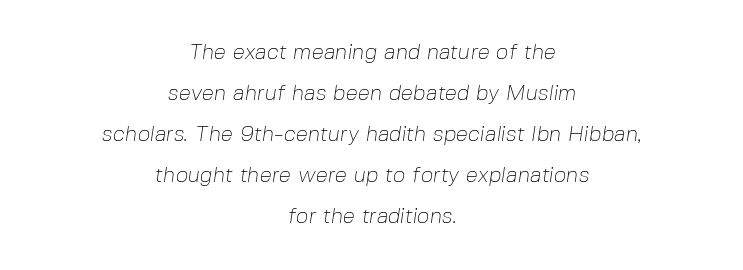
The image shows 22 px text type; set centered, line spacing 1.86x, normal letter spacing, not underlined.
